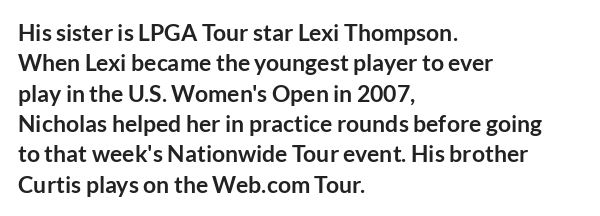
Each word holds together tightly as a unit, with standard inter-letter gaps. Typeset ragged right — the left edge is the straight one. Has an underline been added? It has not. The passage shown stacks its lines at a standard gap. A typesetter would mark this as roman, not italic. The passage shown is emphatically bold.
